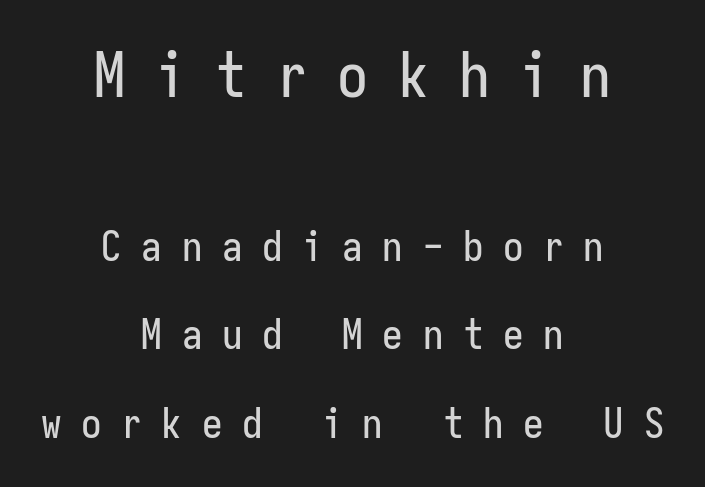
{"serif": "no", "italic": "no", "width": "condensed", "stroke_contrast": "low", "x_height": "medium", "monospaced": "yes", "underline": "no", "align": "center", "line_spacing": "loose", "line_spacing_ratio": 2.16, "letter_spacing": "wide", "letter_spacing_em": 0.48, "larger_block": "first", "size_ratio": 1.51, "glyph_px": 62}
